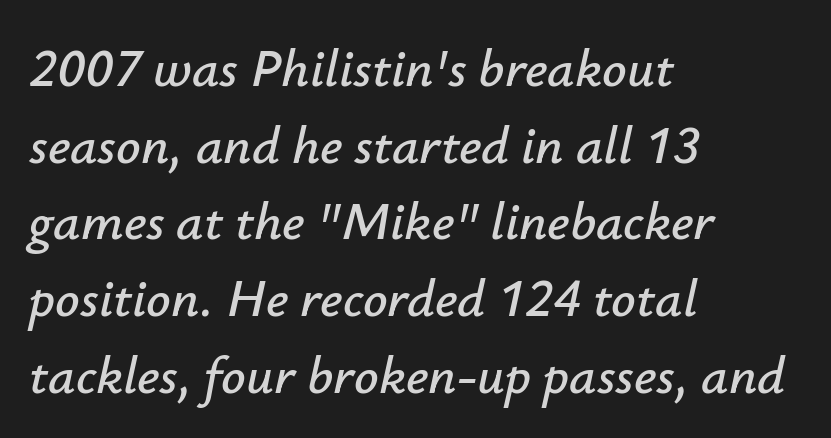
Q: Is the text italic (slanted)? A: Yes, it leans right by about 12 degrees.
Q: Is the text underlined? A: No.
Q: How is the paragraph aligned? A: Left-aligned.
Q: Is the spacing between letters normal or unusually wide? A: Normal.
Q: Is the spacing between lines tight, normal or loose? A: Normal.
Q: Width (condensed, normal, or wide)? A: Normal.
Q: Stroke contrast? A: Low.
Q: x-height? A: Small.
Q: Monospaced? A: No.
